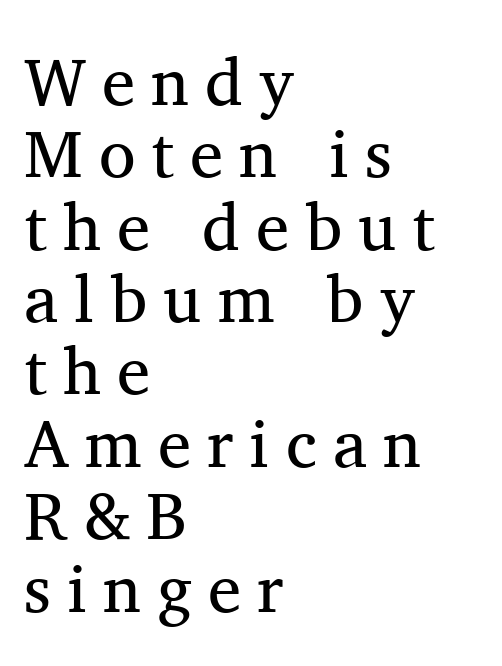
The image shows 67 px regular-weight serif type, upright; set left-aligned, tight line spacing (1.08x), unusually wide letter spacing (+0.24 em), not underlined; medium stroke contrast and a medium x-height.
